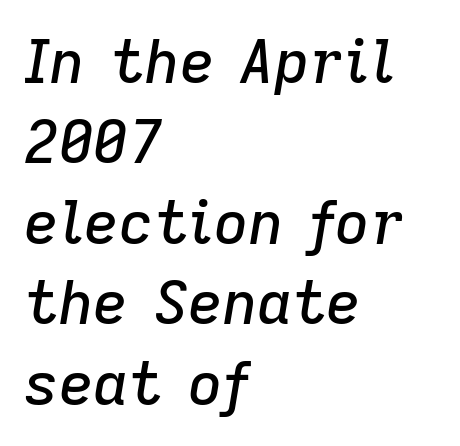
The specimen omits any rule beneath the text block's lines. Think of a printed novel: that variable character pitch is what you see here. Does the lettering tilt? It does — this is italic. Compared with typical body copy, the letter spacing here is the same. Each line starts at the same left margin while the right side varies.
